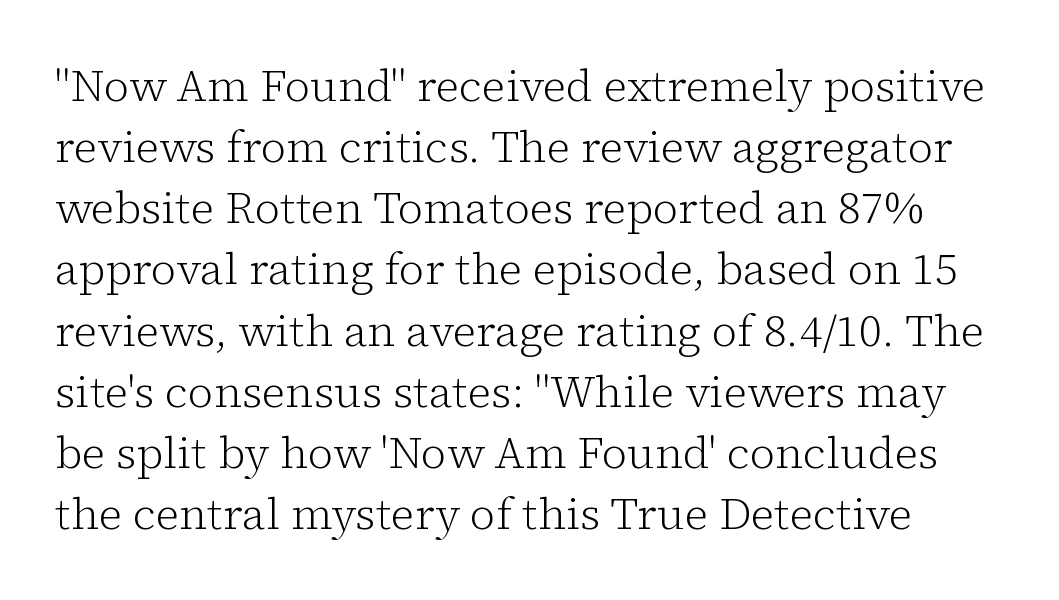
Q: Is the text bold? A: No.
Q: Is the text italic (slanted)? A: No, it is upright.
Q: Is the typeface a serif or a sans-serif typeface? A: Serif.
Q: Is the text underlined? A: No.
Q: Is the spacing between letters normal or unusually wide? A: Normal.
Q: Is the spacing between lines tight, normal or loose? A: Normal.
Q: Width (condensed, normal, or wide)? A: Normal.
Q: Stroke contrast? A: Low.
Q: x-height? A: Medium.
Q: Monospaced? A: No.
